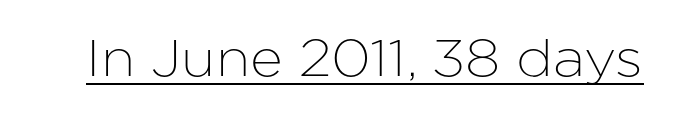
{"serif": "no", "italic": "no", "width": "normal", "stroke_contrast": "low", "x_height": "medium", "monospaced": "no", "underline": "yes", "letter_spacing": "normal", "letter_spacing_em": 0.0, "glyph_px": 51}
